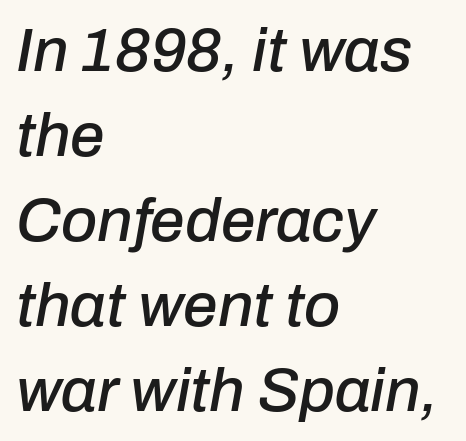
{"italic": "yes", "lean": "right", "slant_degrees": 10, "width": "normal", "stroke_contrast": "low", "x_height": "medium", "monospaced": "no", "underline": "no", "align": "left", "line_spacing": "normal", "line_spacing_ratio": 1.37, "letter_spacing": "normal", "letter_spacing_em": 0.0, "glyph_px": 62}
